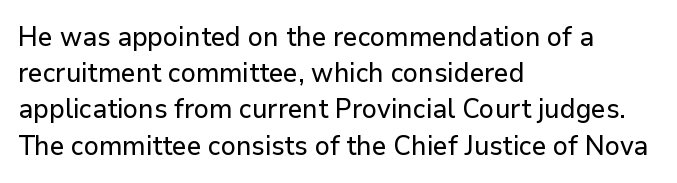
A normal amount of white space separates one row of letters from the next. Rendered with straight, roman letterforms. Rule under the text: the space is simply empty. Glyph-to-glyph distance matches everyday printed text. Horizontal alignment here is leftward, the default for most running prose.
